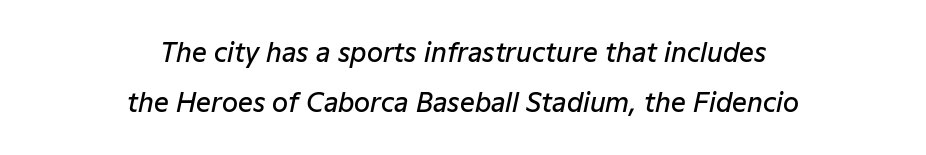
Q: Is the text bold? A: Semi-bold.
Q: Is the text italic (slanted)? A: Yes, it leans right by about 12 degrees.
Q: Is the text underlined? A: No.
Q: How is the paragraph aligned? A: Centered.
Q: Is the spacing between letters normal or unusually wide? A: Normal.
Q: Is the spacing between lines tight, normal or loose? A: Loose.
